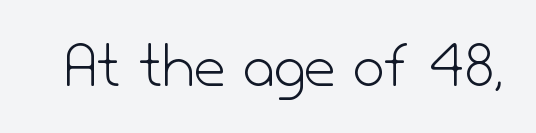
{"serif": "no", "italic": "no", "bold": "no", "weight": "light", "width": "normal", "stroke_contrast": "low", "x_height": "small", "monospaced": "no", "underline": "no", "letter_spacing": "normal", "letter_spacing_em": 0.0, "glyph_px": 68}
